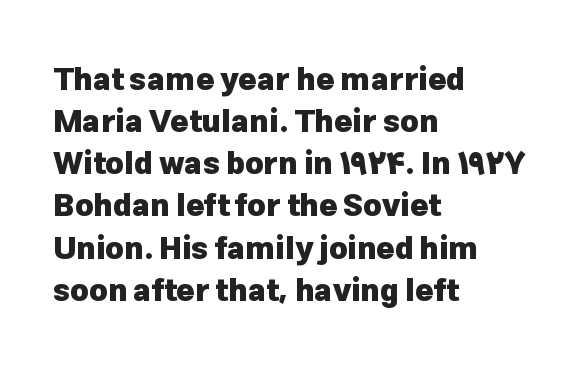
Q: Is the text bold? A: Yes.
Q: Is the text italic (slanted)? A: No, it is upright.
Q: Is the typeface a serif or a sans-serif typeface? A: Sans-serif.
Q: Is the text underlined? A: No.
Q: How is the paragraph aligned? A: Left-aligned.
Q: Is the spacing between letters normal or unusually wide? A: Normal.
Q: Is the spacing between lines tight, normal or loose? A: Normal.
Q: Width (condensed, normal, or wide)? A: Normal.
Q: Stroke contrast? A: Low.
Q: x-height? A: Medium.
Q: Monospaced? A: No.
